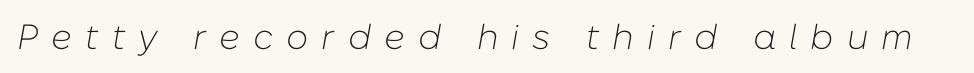
{"italic": "yes", "lean": "right", "slant_degrees": 10, "bold": "no", "weight": "light", "width": "normal", "stroke_contrast": "low", "x_height": "medium", "monospaced": "no", "underline": "no", "letter_spacing": "wide", "letter_spacing_em": 0.37, "glyph_px": 35}
